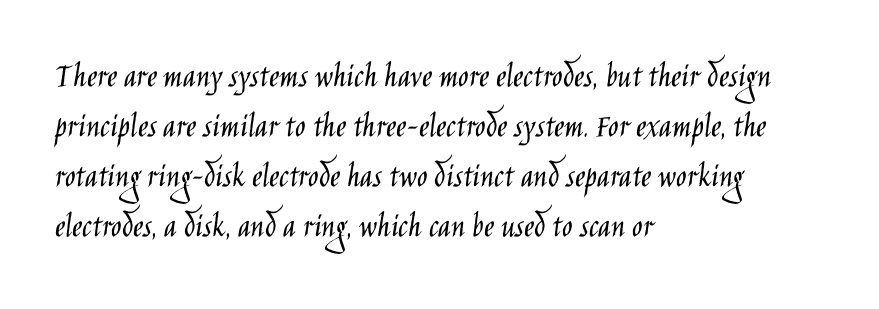
Q: Is the text bold? A: No.
Q: Is the text italic (slanted)? A: Yes.
Q: Is the typeface a serif or a sans-serif typeface? A: Sans-serif.
Q: Is the text underlined? A: No.
Q: How is the paragraph aligned? A: Left-aligned.
Q: Is the spacing between letters normal or unusually wide? A: Normal.
Q: Is the spacing between lines tight, normal or loose? A: Normal.
Q: Width (condensed, normal, or wide)? A: Condensed.
Q: Stroke contrast? A: Low.
Q: x-height? A: Large.
Q: Monospaced? A: No.
